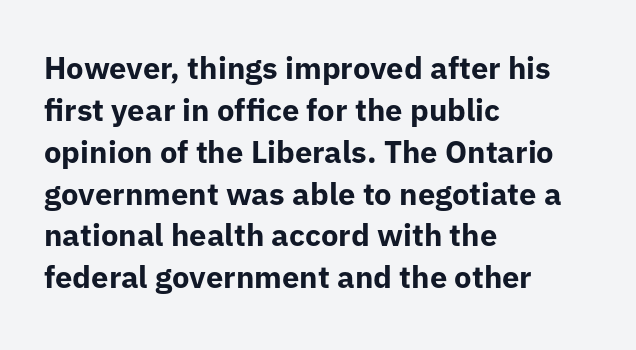
The image shows 31 px bold sans-serif type, upright; set left-aligned, normal line spacing (1.35x), normal letter spacing, not underlined; low stroke contrast and a medium x-height.
